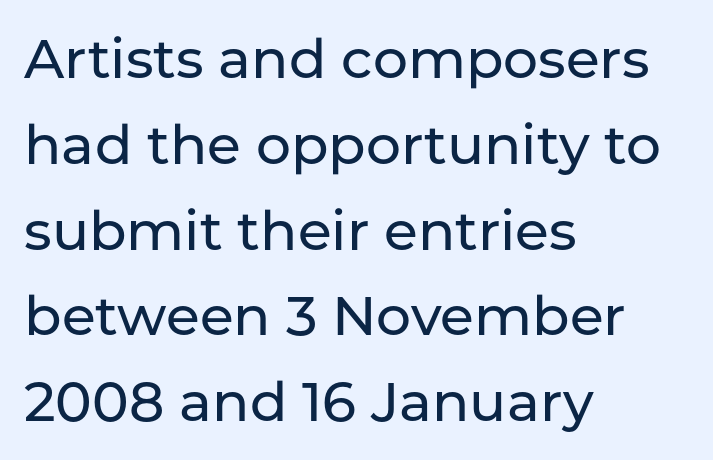
A typesetter would mark this as roman, not italic. The type is set solid horizontally, with unmodified tracking. The specimen omits any rule beneath the text block's lines. One-word summary of the alignment: left. Horizontal bands of white between lines are of average thickness. Is this a fixed-width face? No — the glyphs have proportional, varying widths.
